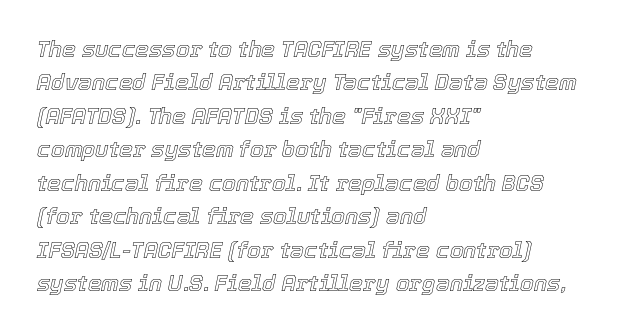
Q: Is the text italic (slanted)? A: Yes, it leans right by about 12 degrees.
Q: Is the text underlined? A: No.
Q: How is the paragraph aligned? A: Left-aligned.
Q: Is the spacing between letters normal or unusually wide? A: Normal.
Q: Is the spacing between lines tight, normal or loose? A: Normal.
